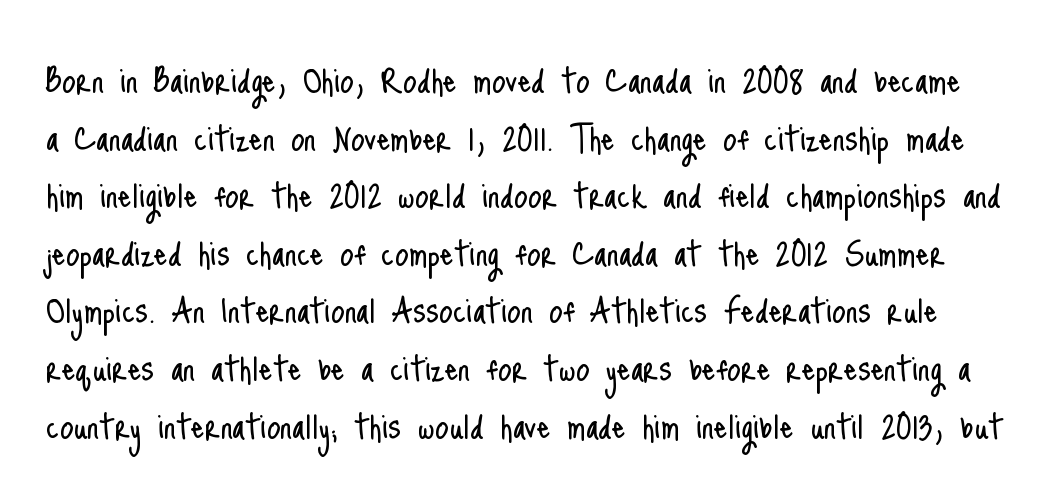
{"serif": "no", "italic": "no", "bold": "no", "weight": "light", "width": "condensed", "stroke_contrast": "low", "x_height": "small", "monospaced": "no", "underline": "no", "line_spacing": "normal", "line_spacing_ratio": 1.34, "letter_spacing": "normal", "letter_spacing_em": 0.0, "glyph_px": 43}
